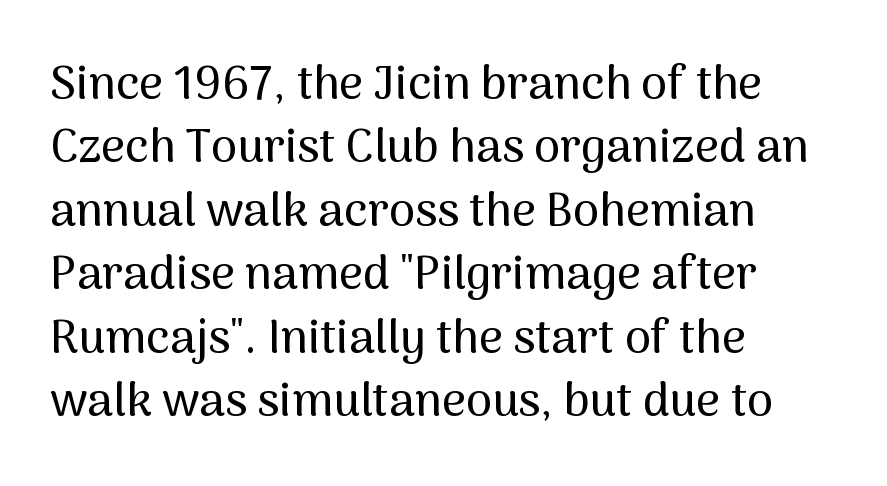
Q: Is the text italic (slanted)? A: No, it is upright.
Q: Is the typeface a serif or a sans-serif typeface? A: Sans-serif.
Q: Is the text underlined? A: No.
Q: How is the paragraph aligned? A: Left-aligned.
Q: Is the spacing between letters normal or unusually wide? A: Normal.
Q: Is the spacing between lines tight, normal or loose? A: Normal.
Q: Width (condensed, normal, or wide)? A: Normal.
Q: Stroke contrast? A: Medium.
Q: x-height? A: Medium.
Q: Monospaced? A: No.
